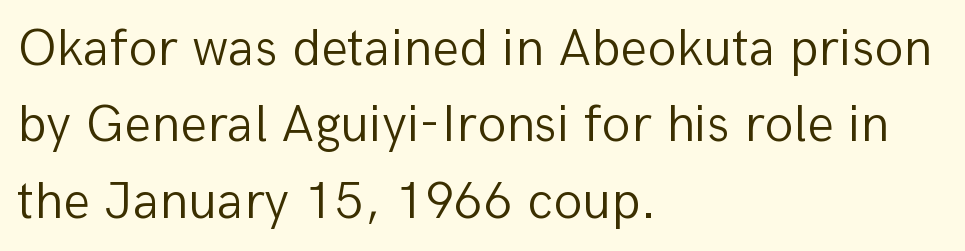
{"serif": "no", "italic": "no", "bold": "no", "weight": "light", "width": "normal", "stroke_contrast": "low", "x_height": "medium", "monospaced": "no", "underline": "no", "align": "left", "line_spacing": "normal", "line_spacing_ratio": 1.44, "letter_spacing": "normal", "letter_spacing_em": 0.0, "glyph_px": 53}
